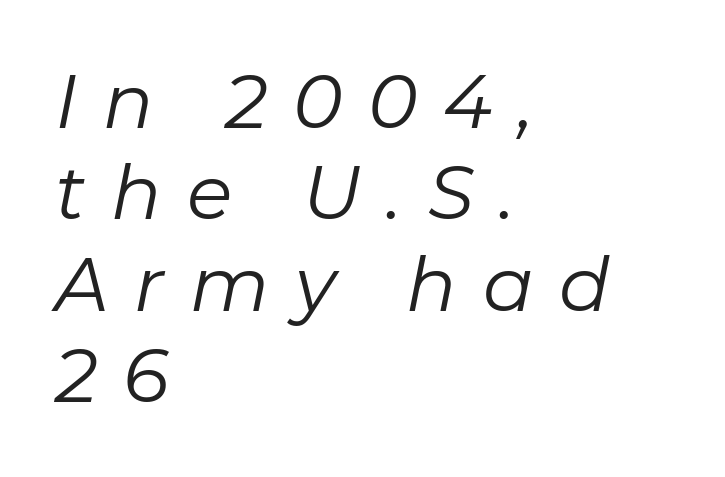
The image shows 75 px regular-weight type, italic (leaning right); set left-aligned, line spacing 1.22x, unusually wide letter spacing (+0.34 em), not underlined; low stroke contrast and a medium x-height.
